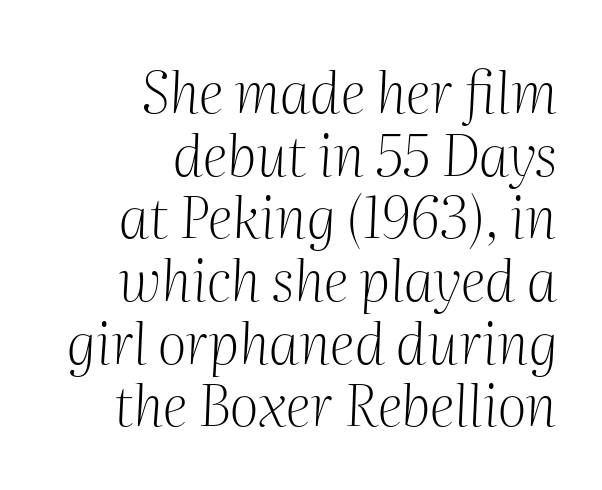
Short and long lines alike share a common ending point at right. Compared with typical paragraphs, the rows here are closer together. Look at the tracking — it's just the regular setting, nothing added. This reads as an unemphasized weight, regular at the heaviest. Looks like regular typesetting: each glyph gets only the width it needs.
